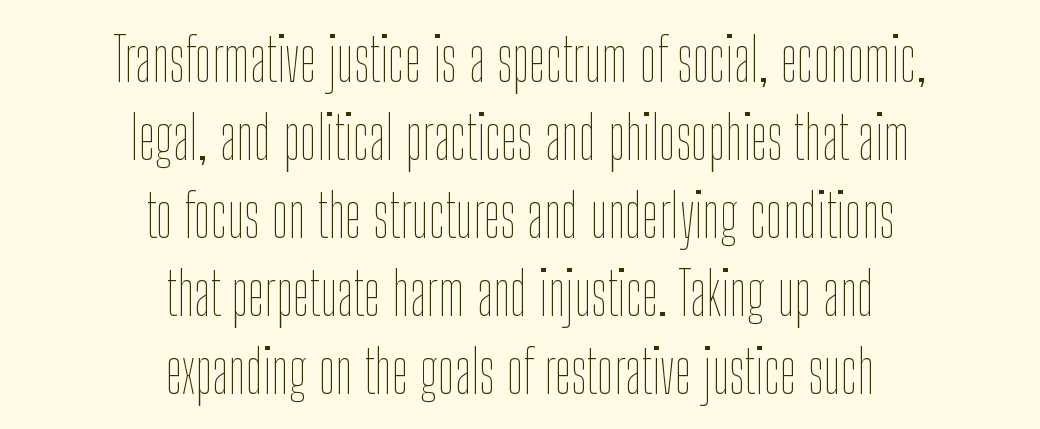
The image shows 60 px thin, condensed type, upright; set centered, normal line spacing (1.3x), normal letter spacing, not underlined; low stroke contrast and a medium x-height.
